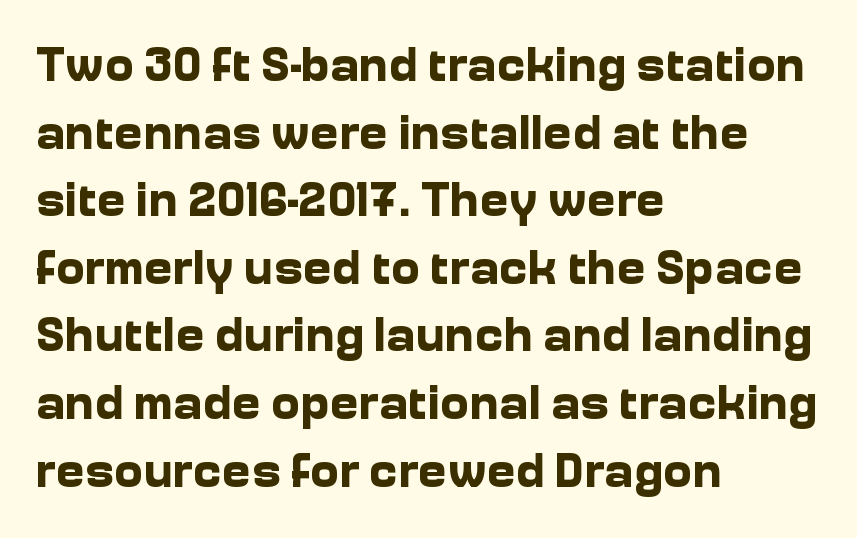
Only glyphs here, with clear space below each row. A typesetter would label this face a sans. This sample uses an upright cut, with every glyph sitting square on the baseline. Inter-character spacing is left at the font's built-in metrics.
